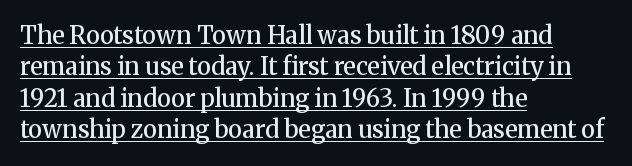
Q: Is the text bold? A: Semi-bold.
Q: Is the text italic (slanted)? A: No, it is upright.
Q: Is the text underlined? A: Yes.
Q: How is the paragraph aligned? A: Left-aligned.
Q: Is the spacing between letters normal or unusually wide? A: Normal.
Q: Is the spacing between lines tight, normal or loose? A: Normal.
